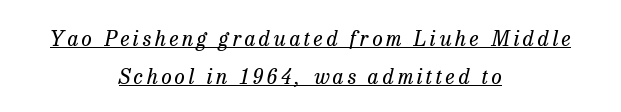
Stem width sits at or under what a default text font uses. This rendering uses center alignment, leaving both contours irregular but symmetric. Quick note: underline on. Style check: oblique.
